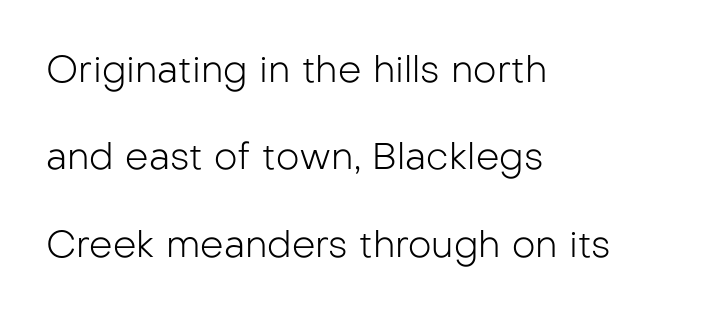
Baseline-to-baseline distance is far greater than the letter height. Typographically, this falls in the sans-serif category. Here the designer chose a conventional face with non-uniform glyph widths. Upright lettering throughout. The line texture is even and compact thanks to regular tracking. Line beginnings align vertically; line endings do not.
